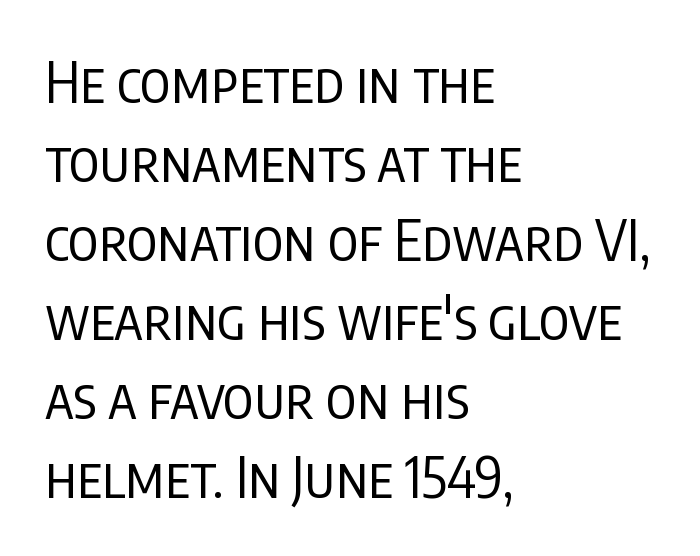
{"serif": "no", "italic": "no", "bold": "no", "weight": "regular", "width": "condensed", "stroke_contrast": "low", "x_height": "large", "monospaced": "no", "underline": "no", "align": "left", "line_spacing": "normal", "line_spacing_ratio": 1.41, "letter_spacing": "normal", "letter_spacing_em": 0.0, "glyph_px": 56}
